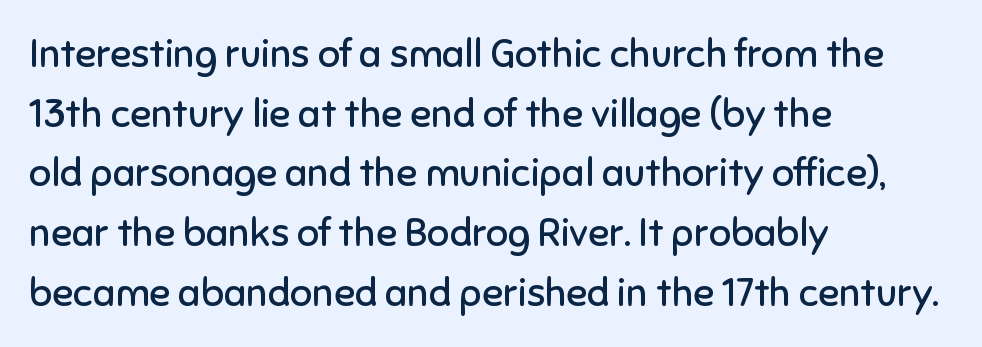
The image shows 39 px regular-weight sans-serif type, upright; set left-aligned, normal line spacing (1.53x), normal letter spacing, not underlined; low stroke contrast and a medium x-height.
